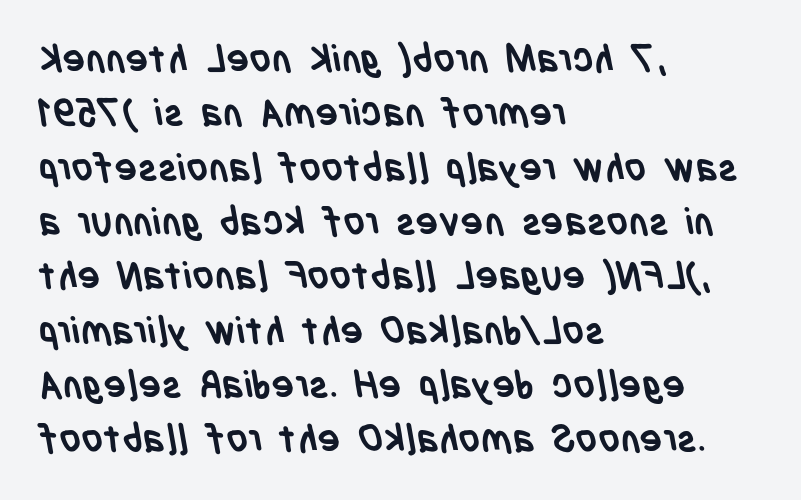
The image shows 38 px semibold, condensed sans-serif type; set left-aligned, normal line spacing (1.43x), normal letter spacing, not underlined; low stroke contrast and a large x-height.
